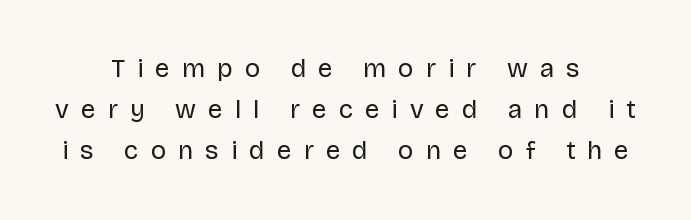
{"italic": "no", "bold": "no", "underline": "no", "align": "center", "line_spacing": "normal", "line_spacing_ratio": 1.58, "letter_spacing": "wide", "letter_spacing_em": 0.46, "glyph_px": 26}
